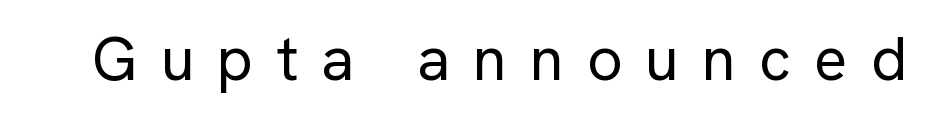
Nope, no serifs anywhere on these letters. The rendering inserts visible extra space after every character. Think of a printed novel: that variable character pitch is what you see here. Check the space under the baseline: it is left empty.
